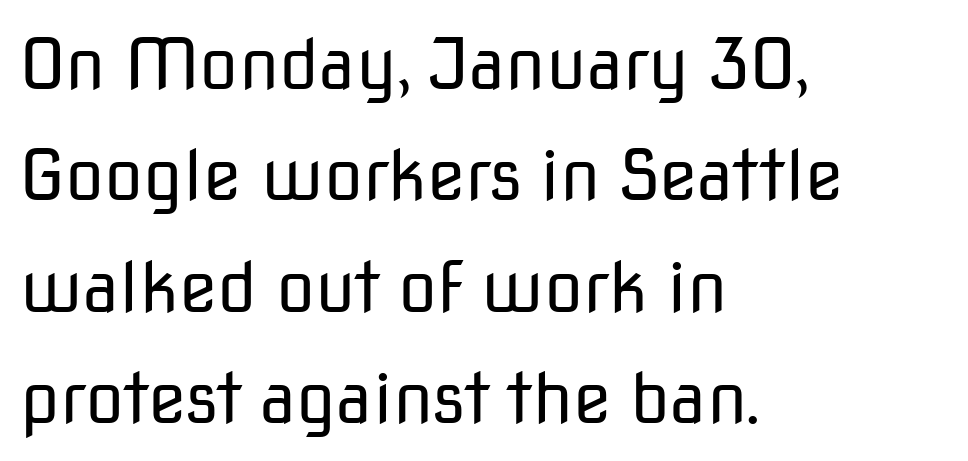
Q: Is the text bold? A: No.
Q: Is the text italic (slanted)? A: No, it is upright.
Q: Is the typeface a serif or a sans-serif typeface? A: Sans-serif.
Q: Is the text underlined? A: No.
Q: How is the paragraph aligned? A: Left-aligned.
Q: Is the spacing between letters normal or unusually wide? A: Normal.
Q: Is the spacing between lines tight, normal or loose? A: Normal.
Q: Width (condensed, normal, or wide)? A: Normal.
Q: Stroke contrast? A: Low.
Q: x-height? A: Medium.
Q: Monospaced? A: No.
